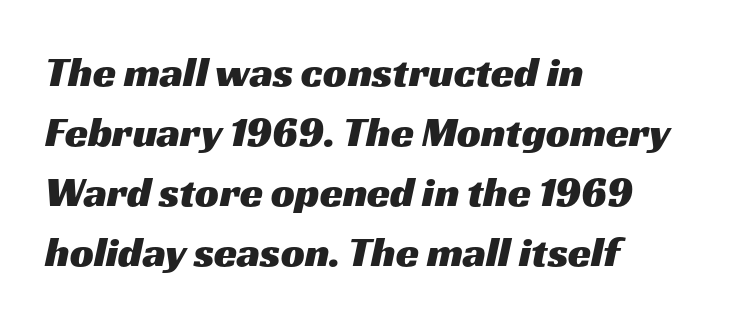
Q: Is the typeface a serif or a sans-serif typeface? A: Sans-serif.
Q: Is the text underlined? A: No.
Q: How is the paragraph aligned? A: Left-aligned.
Q: Is the spacing between letters normal or unusually wide? A: Normal.
Q: Is the spacing between lines tight, normal or loose? A: Normal.
Q: Width (condensed, normal, or wide)? A: Wide.
Q: Stroke contrast? A: Medium.
Q: x-height? A: Medium.
Q: Monospaced? A: No.
